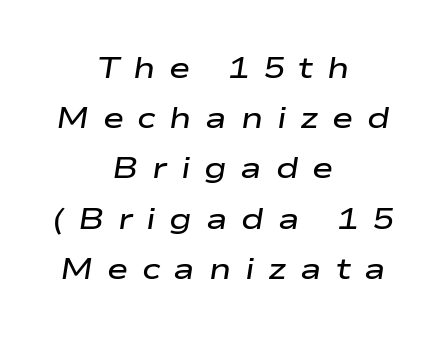
Q: Is the text bold? A: Semi-bold.
Q: Is the text italic (slanted)? A: Yes, it leans right by about 9 degrees.
Q: Is the text underlined? A: No.
Q: How is the paragraph aligned? A: Centered.
Q: Is the spacing between letters normal or unusually wide? A: Unusually wide.
Q: Width (condensed, normal, or wide)? A: Wide.
Q: Stroke contrast? A: Low.
Q: x-height? A: Medium.
Q: Monospaced? A: No.
